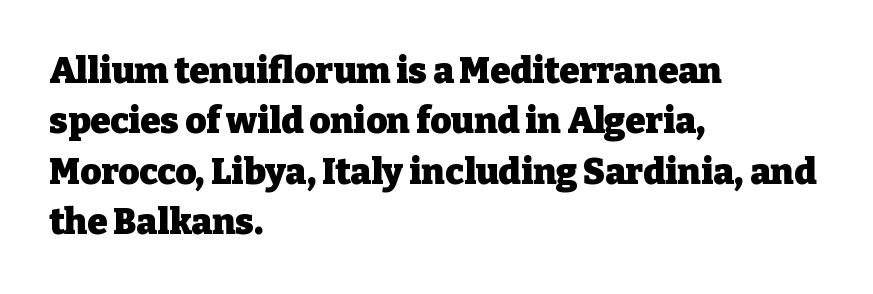
Q: Is the text bold? A: Yes.
Q: Is the text italic (slanted)? A: No, it is upright.
Q: Is the typeface a serif or a sans-serif typeface? A: Serif.
Q: Is the text underlined? A: No.
Q: How is the paragraph aligned? A: Left-aligned.
Q: Is the spacing between letters normal or unusually wide? A: Normal.
Q: Is the spacing between lines tight, normal or loose? A: Normal.
Q: Width (condensed, normal, or wide)? A: Normal.
Q: Stroke contrast? A: Low.
Q: x-height? A: Medium.
Q: Monospaced? A: No.
